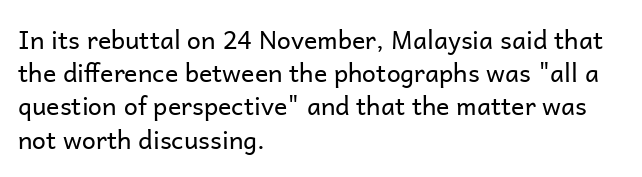
These lines sit exactly where default settings would place them. Decoration check: the copy has no underline. The typeface has the unassuming heft of standard copy or less. Horizontal alignment here is leftward, the default for most running prose.
